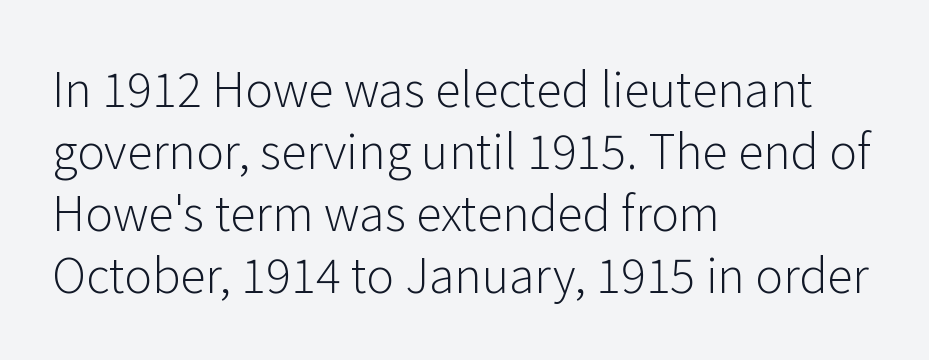
The image shows 47 px light sans-serif type, upright; set left-aligned, normal line spacing (1.32x), normal letter spacing, not underlined; low stroke contrast and a medium x-height.
